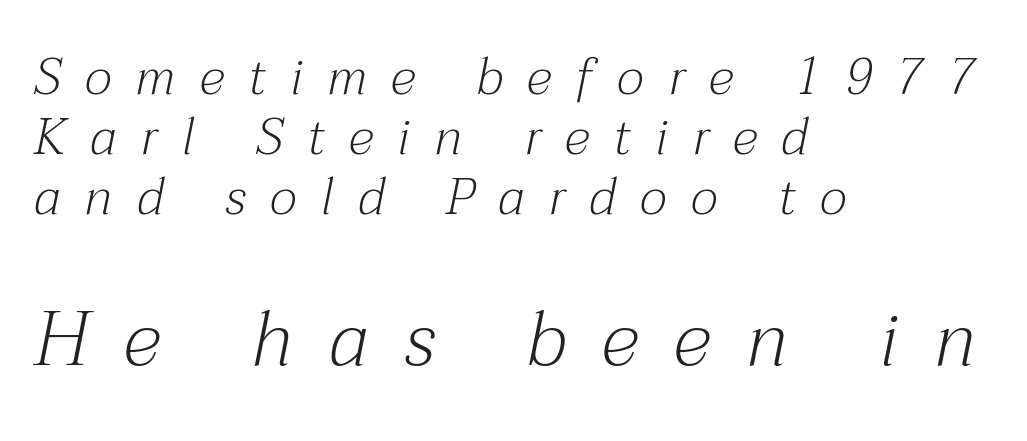
{"serif": "yes", "italic": "yes", "lean": "right", "slant_degrees": 12, "bold": "no", "weight": "light", "width": "normal", "stroke_contrast": "medium", "x_height": "medium", "monospaced": "no", "underline": "no", "align": "left", "line_spacing_ratio": 1.18, "letter_spacing": "wide", "letter_spacing_em": 0.48, "larger_block": "second", "size_ratio": 1.49, "glyph_px": 76}
